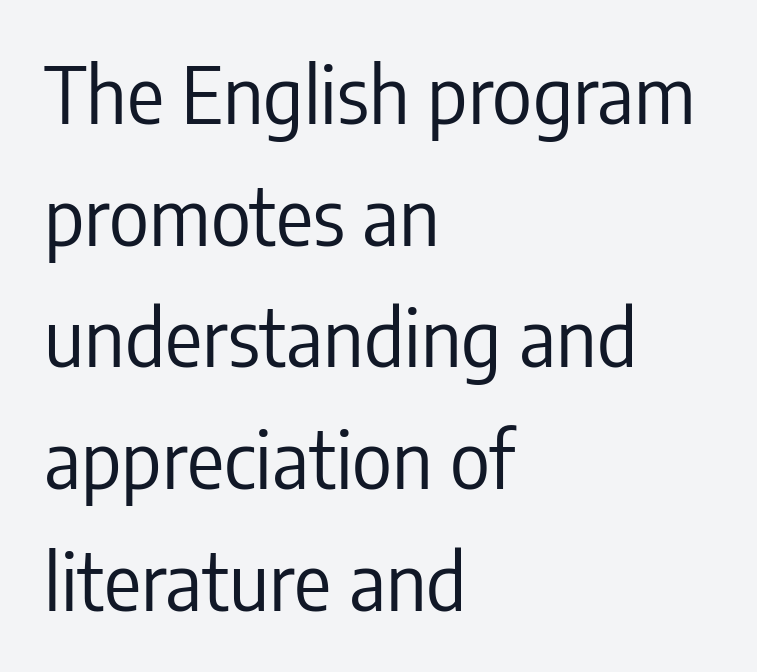
Q: Is the text bold? A: No.
Q: Is the text italic (slanted)? A: No, it is upright.
Q: Is the typeface a serif or a sans-serif typeface? A: Sans-serif.
Q: Is the text underlined? A: No.
Q: How is the paragraph aligned? A: Left-aligned.
Q: Is the spacing between letters normal or unusually wide? A: Normal.
Q: Is the spacing between lines tight, normal or loose? A: Normal.
Q: Width (condensed, normal, or wide)? A: Condensed.
Q: Stroke contrast? A: Low.
Q: x-height? A: Medium.
Q: Monospaced? A: No.
